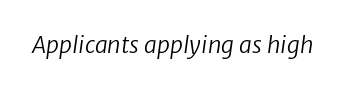
Between one letter and the next there's only the usual sliver of space. Weight: in the light-to-regular range. This rendering features lettering with no underline.
